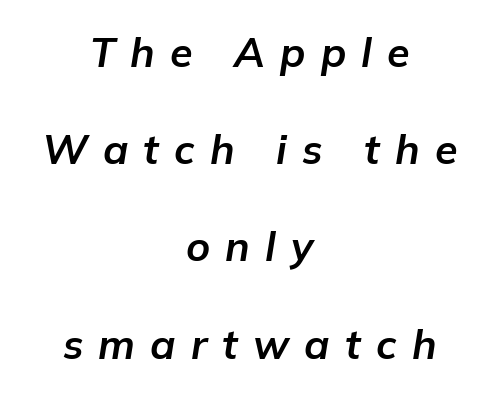
You could not count columns in this text — the font is proportionally spaced. Designer's note — italics engaged. Unmarked baselines from the first word to the last. Leftover space on each line is divided equally before and after the words. Quick note: interline space is abundant. Tracking here is generous; glyphs stand well apart from one another.
